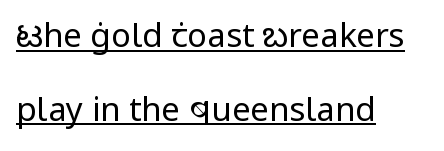
The image shows 33 px regular-weight sans-serif type, upright; set left-aligned, loose line spacing (2.23x), normal letter spacing, underlined; low stroke contrast and a medium x-height.
